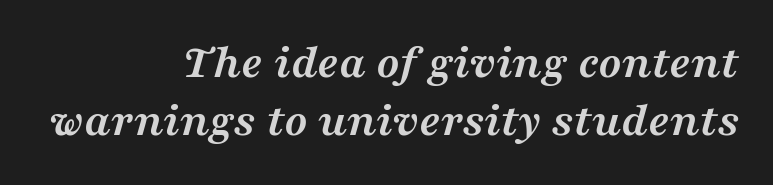
{"serif": "yes", "italic": "yes", "lean": "right", "slant_degrees": 16, "bold": "yes", "weight": "semibold", "width": "wide", "stroke_contrast": "medium", "x_height": "medium", "monospaced": "no", "underline": "no", "align": "right", "line_spacing_ratio": 1.2, "letter_spacing": "normal", "letter_spacing_em": 0.0, "glyph_px": 48}
